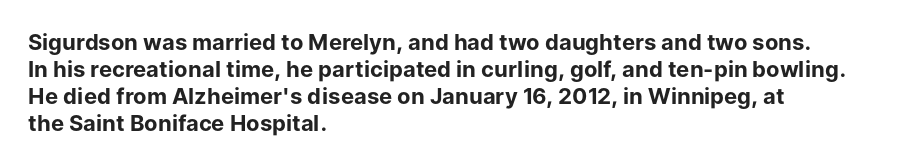
Q: Is the text bold? A: Yes.
Q: Is the text italic (slanted)? A: No, it is upright.
Q: Is the text underlined? A: No.
Q: How is the paragraph aligned? A: Left-aligned.
Q: Is the spacing between letters normal or unusually wide? A: Normal.
